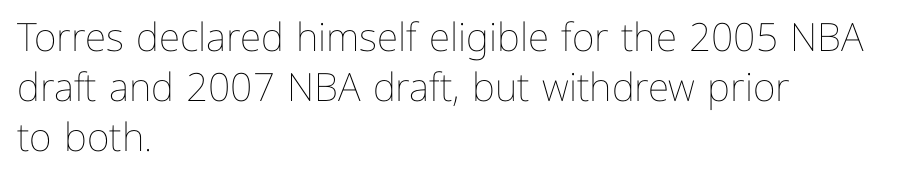
The image shows 39 px thin type, upright; set left-aligned, normal line spacing (1.28x), normal letter spacing, not underlined; low stroke contrast and a medium x-height.
